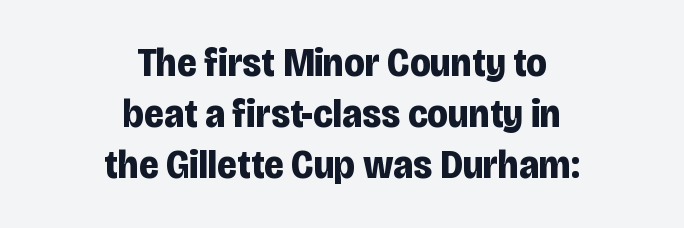
{"serif": "no", "italic": "no", "bold": "yes", "weight": "bold", "width": "condensed", "stroke_contrast": "low", "x_height": "large", "monospaced": "no", "underline": "no", "align": "center", "line_spacing": "normal", "line_spacing_ratio": 1.25, "letter_spacing": "normal", "letter_spacing_em": 0.0, "glyph_px": 41}
